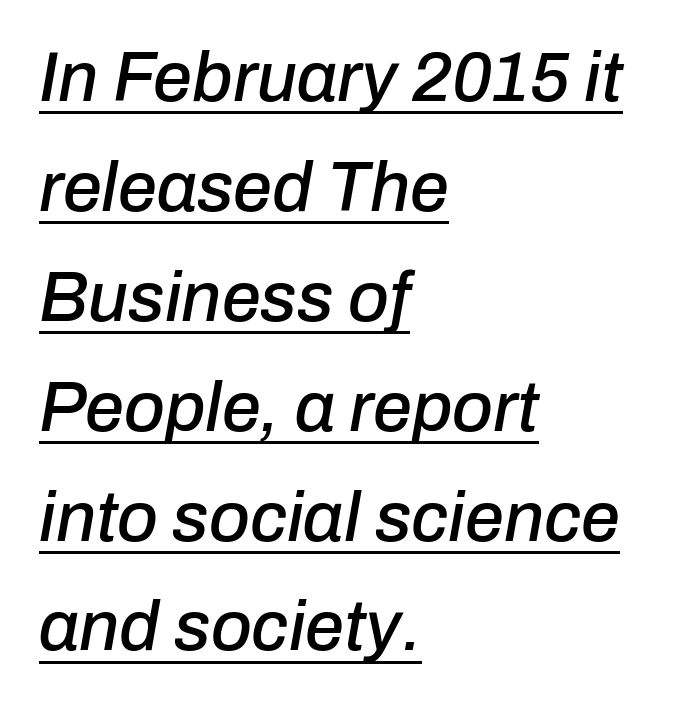
{"italic": "yes", "lean": "right", "slant_degrees": 10, "width": "normal", "stroke_contrast": "low", "x_height": "medium", "monospaced": "no", "underline": "yes", "align": "left", "line_spacing": "normal", "line_spacing_ratio": 1.57, "letter_spacing": "normal", "letter_spacing_em": 0.0, "glyph_px": 70}
